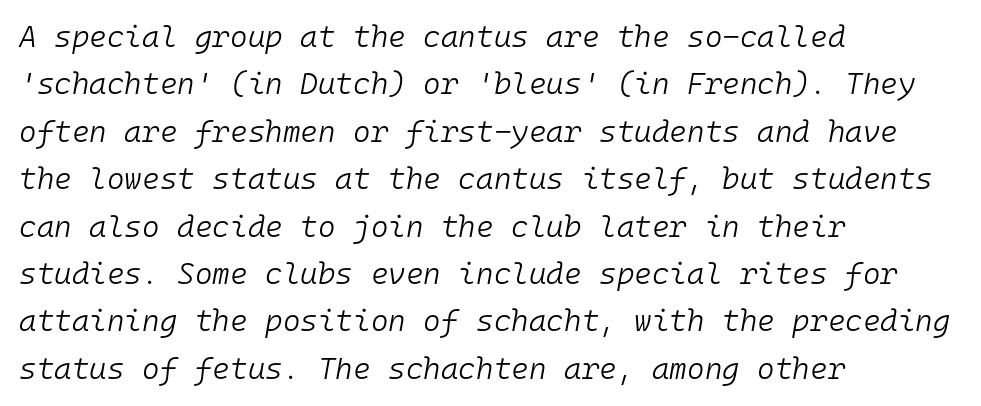
{"italic": "yes", "lean": "right", "slant_degrees": 10, "bold": "no", "weight": "light", "width": "normal", "stroke_contrast": "low", "x_height": "medium", "monospaced": "yes", "underline": "no", "align": "left", "line_spacing": "normal", "line_spacing_ratio": 1.58, "letter_spacing": "normal", "letter_spacing_em": 0.0, "glyph_px": 30}
